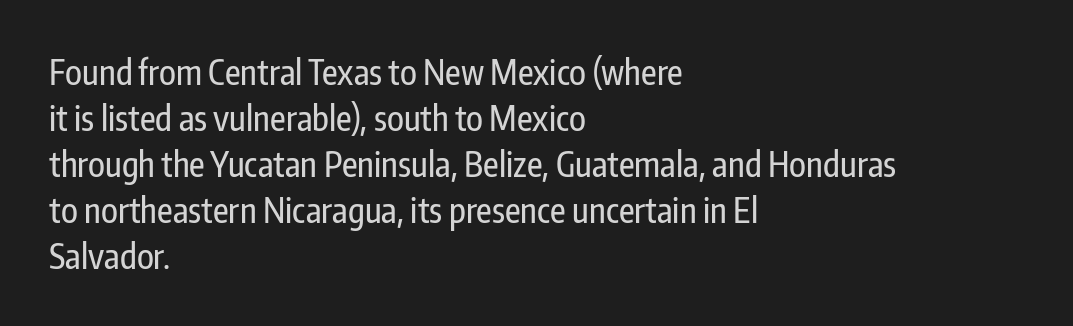
Q: Is the text italic (slanted)? A: No, it is upright.
Q: Is the typeface a serif or a sans-serif typeface? A: Sans-serif.
Q: Is the text underlined? A: No.
Q: How is the paragraph aligned? A: Left-aligned.
Q: Is the spacing between letters normal or unusually wide? A: Normal.
Q: Is the spacing between lines tight, normal or loose? A: Normal.
Q: Width (condensed, normal, or wide)? A: Condensed.
Q: Stroke contrast? A: Low.
Q: x-height? A: Medium.
Q: Monospaced? A: No.
